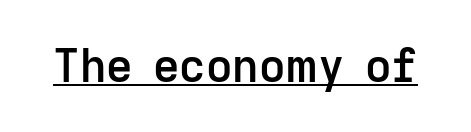
The image shows 46 px semibold sans-serif type, upright; set normal letter spacing, underlined; low stroke contrast and a medium x-height.
